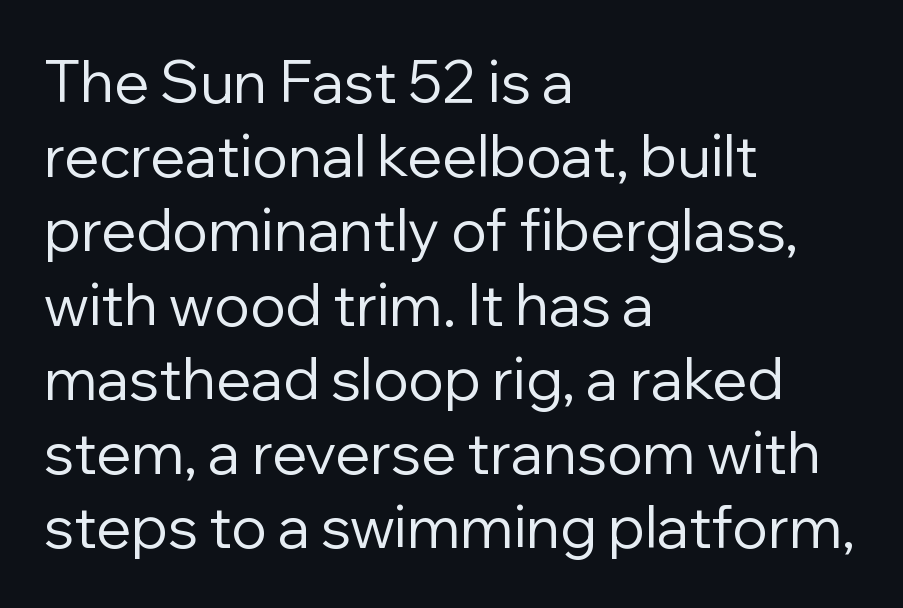
{"serif": "no", "italic": "no", "bold": "no", "weight": "regular", "width": "normal", "stroke_contrast": "low", "x_height": "medium", "monospaced": "no", "underline": "no", "align": "left", "line_spacing": "normal", "line_spacing_ratio": 1.28, "letter_spacing": "normal", "letter_spacing_em": 0.0, "glyph_px": 58}
